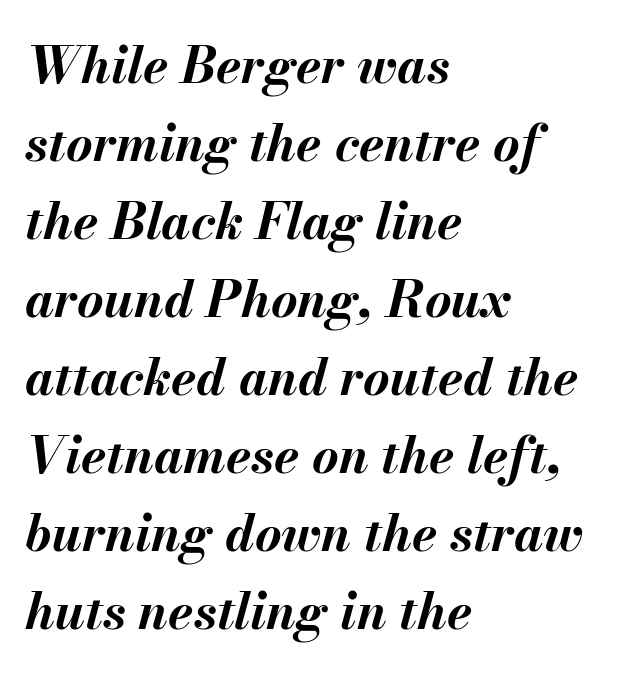
This is oblique type, the kind used for emphasis or titles. Leading matches the norm, producing a regular column. Caption: multi-line text, flush left, ragged right. Chunky letters — that's bold for sure. Letter spacing: default.
